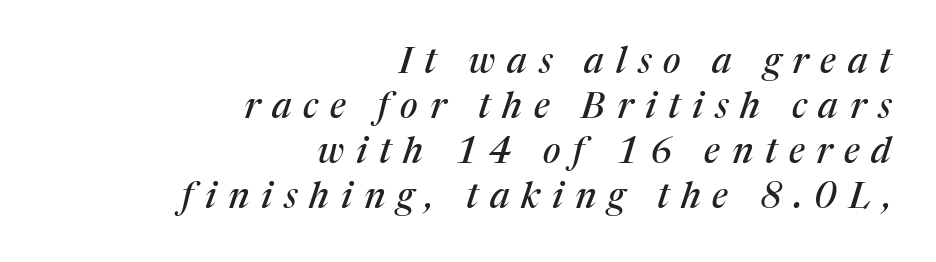
Q: Is the text italic (slanted)? A: Yes, it leans right by about 17 degrees.
Q: Is the typeface a serif or a sans-serif typeface? A: Serif.
Q: Is the text underlined? A: No.
Q: How is the paragraph aligned? A: Right-aligned.
Q: Is the spacing between letters normal or unusually wide? A: Unusually wide.
Q: Is the spacing between lines tight, normal or loose? A: Normal.
Q: Width (condensed, normal, or wide)? A: Normal.
Q: Stroke contrast? A: Medium.
Q: x-height? A: Medium.
Q: Monospaced? A: No.
